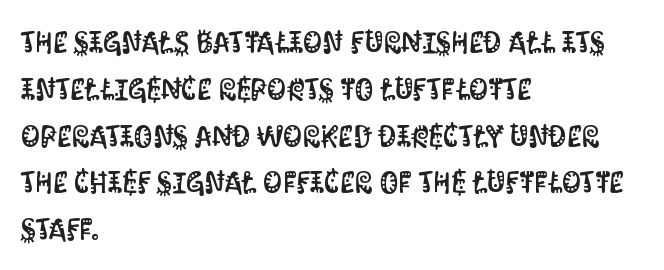
The zone under the glyphs is completely vacant. The letters carry no serifs — their stems end cleanly without finishing strokes. Posture: vertical. Quick note: interline space is typical.
